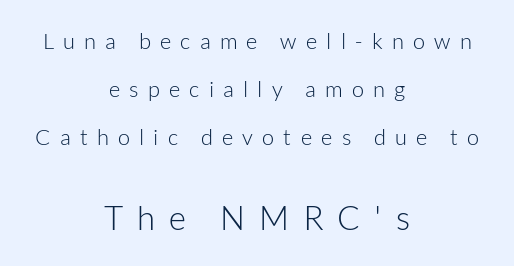
The image shows 33 px light sans-serif type, upright; set centered, loose line spacing (2.18x), unusually wide letter spacing (+0.42 em), not underlined; the second (bottom) block is 1.5x larger; low stroke contrast and a medium x-height.
